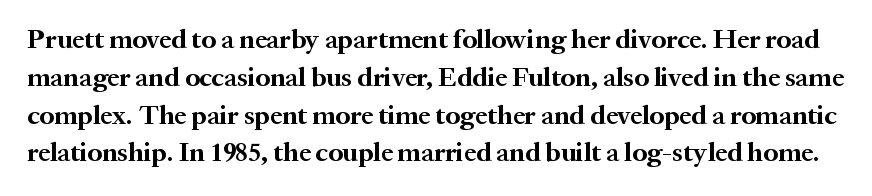
The image shows 27 px bold type, upright; set normal line spacing (1.4x), normal letter spacing, not underlined.
